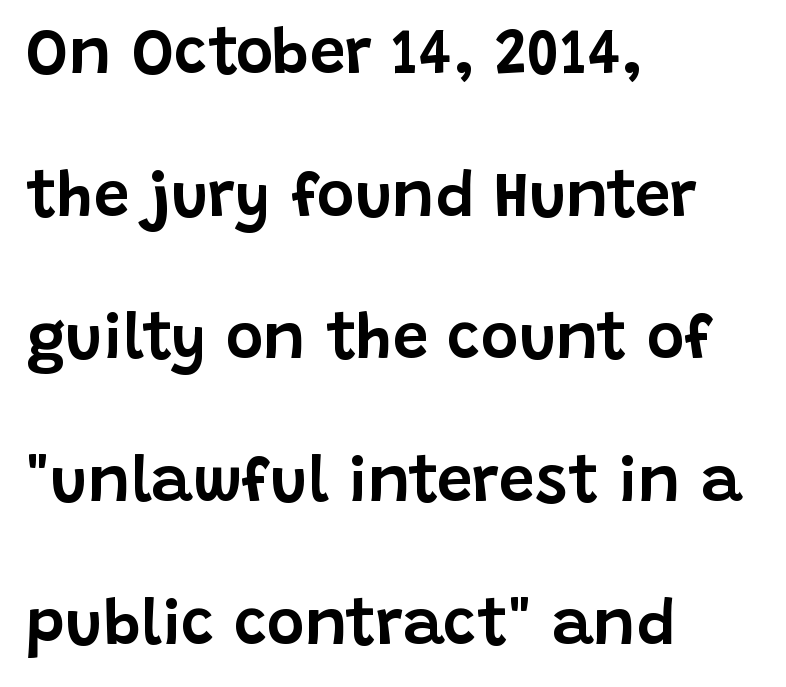
The image shows 64 px sans-serif type, upright; set left-aligned, loose line spacing (2.23x), normal letter spacing, not underlined; low stroke contrast and a large x-height.
